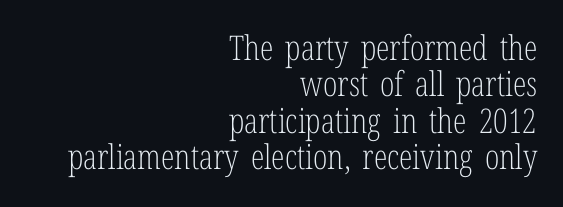
{"serif": "yes", "italic": "no", "bold": "no", "weight": "light", "width": "condensed", "stroke_contrast": "low", "x_height": "medium", "monospaced": "no", "underline": "no", "align": "right", "line_spacing": "tight", "line_spacing_ratio": 1.07, "letter_spacing": "normal", "letter_spacing_em": 0.0, "glyph_px": 34}
